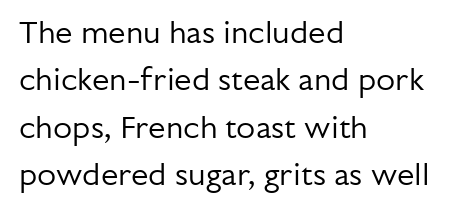
Regarding serifs, this sample does without them. Think standard paragraph weight, or any step lighter than that. The face used here is proportionally spaced, like ordinary book or web type. The letters stand upright; this is a roman face. Nobody drew a line under any word here. The passage is arranged the way most books set body copy — flush left.
